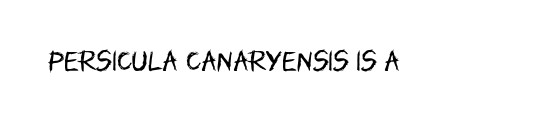
The image shows 23 px text type, upright; set normal letter spacing, not underlined.
